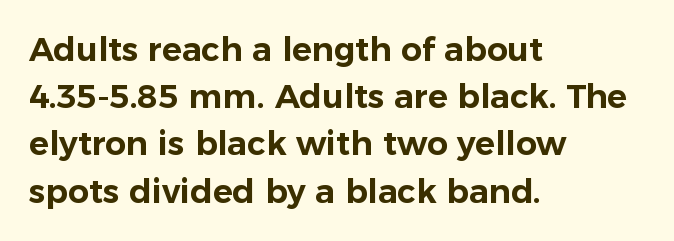
Lines of text with bare space underneath. A normal amount of white space separates one row of letters from the next. Inter-character spacing is left at the font's built-in metrics. Unlike a traditional serif, this face leaves its strokes unadorned. Posture: vertical.
